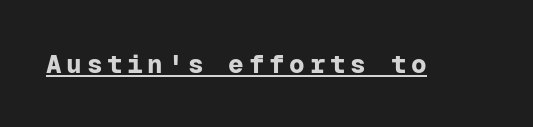
The font's upright variant was chosen for this text. Heavy-handed strokes throughout: this text is bold. Each line of the rendering has a horizontal stroke beneath the glyphs.
